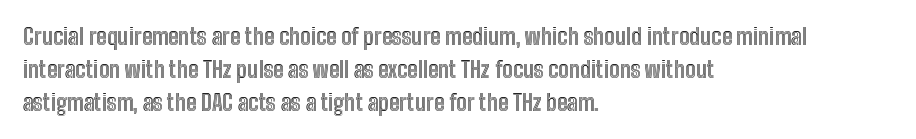
The specimen omits any rule beneath the text block's lines. Is the letter spacing exaggerated? No — it looks like the ordinary default. The typography opts for an upright posture over an oblique one. The rag falls on the right side of this text block. Baseline-to-baseline distance is the conventional proportion of letter height.
